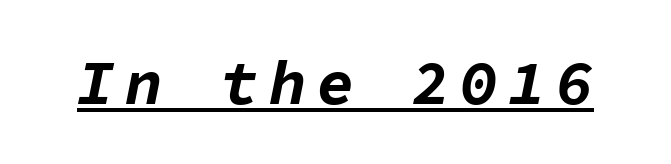
The image shows 63 px bold type, italic (leaning right), monospaced; set underlined; low stroke contrast and a medium x-height.
